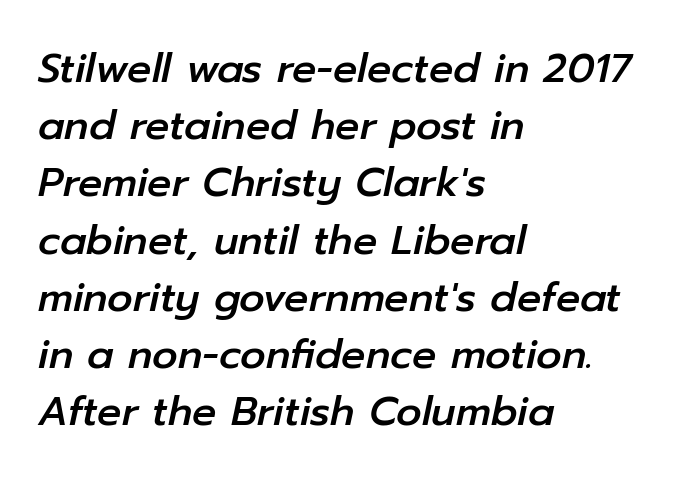
This sample is left-justified, so line endings fall wherever the words run out. Italic? Definitely — the glyphs are oblique. Nothing unusual about the tracking: characters are spaced as the font intends. Evenly set lines give the paragraph a standard silhouette.
